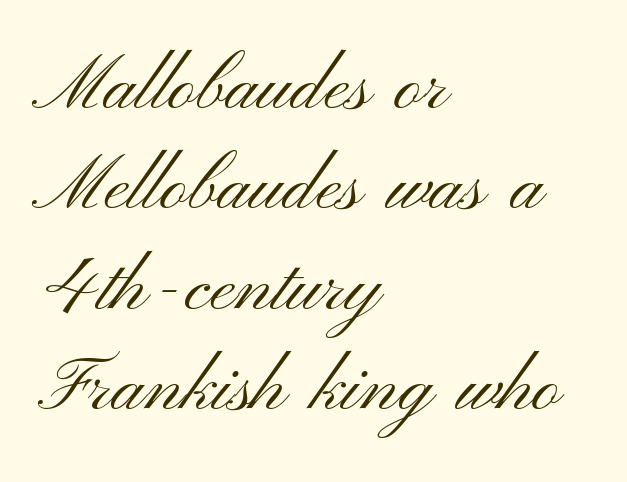
{"serif": "no", "bold": "no", "weight": "light", "width": "wide", "stroke_contrast": "medium", "x_height": "small", "monospaced": "no", "underline": "no", "align": "left", "line_spacing": "normal", "line_spacing_ratio": 1.34, "letter_spacing": "normal", "letter_spacing_em": 0.0, "glyph_px": 75}
